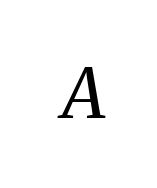
{"serif": "yes", "italic": "yes", "lean": "right", "slant_degrees": 8, "bold": "no", "weight": "regular", "width": "normal", "stroke_contrast": "medium", "x_height": "medium", "monospaced": "no", "underline": "no", "letter_spacing": "wide", "letter_spacing_em": 0.32, "glyph_px": 68}
